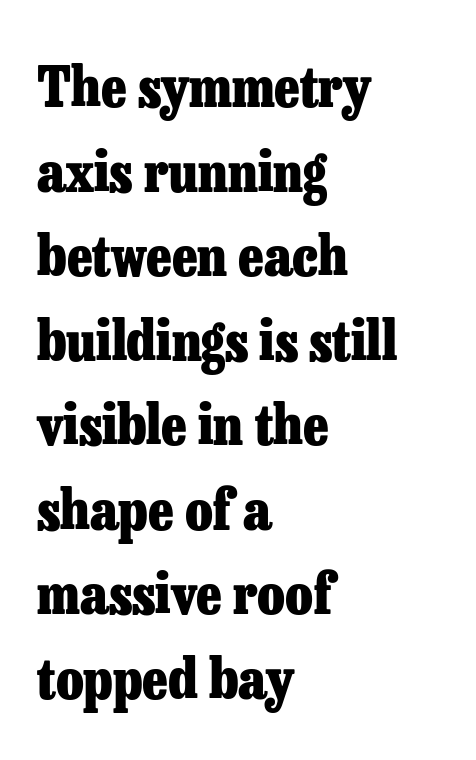
{"serif": "yes", "italic": "no", "bold": "yes", "weight": "heavy", "width": "normal", "stroke_contrast": "low", "x_height": "medium", "monospaced": "no", "underline": "no", "align": "left", "line_spacing": "normal", "line_spacing_ratio": 1.51, "letter_spacing": "normal", "letter_spacing_em": 0.0, "glyph_px": 56}
